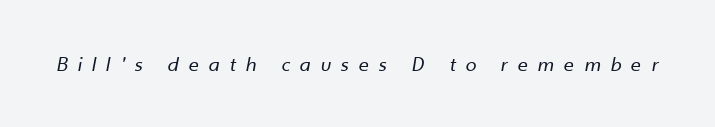
The gaps between neighbouring characters are conspicuously large. Heft: none added — not bold. Descenders hang freely into open space. These lines were composed using italics.
